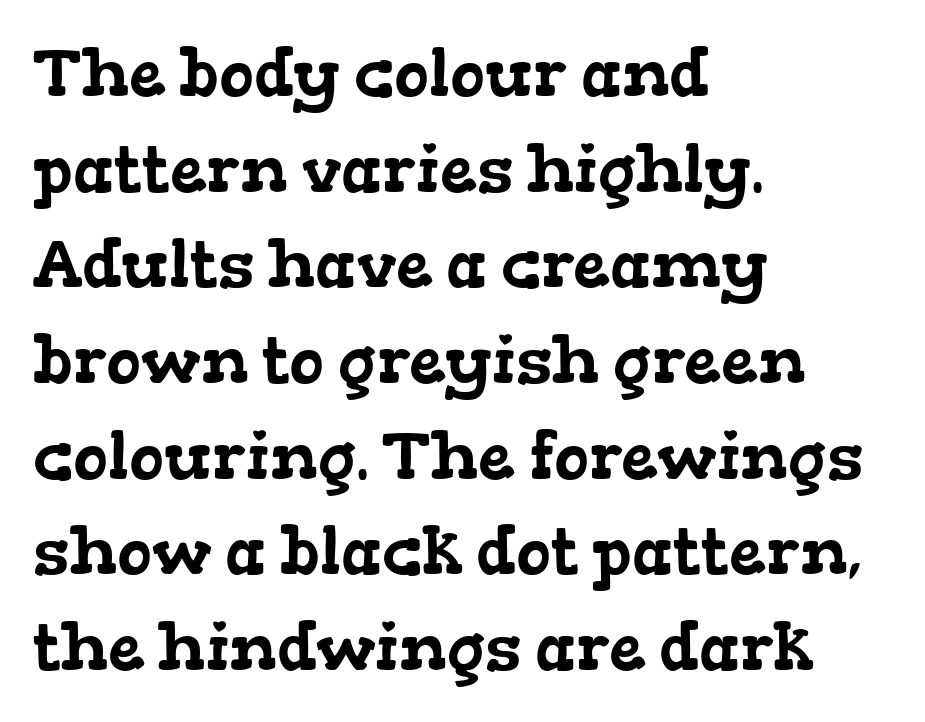
{"serif": "yes", "width": "wide", "stroke_contrast": "low", "x_height": "medium", "monospaced": "no", "underline": "no", "align": "left", "line_spacing": "normal", "line_spacing_ratio": 1.45, "letter_spacing": "normal", "letter_spacing_em": 0.0, "glyph_px": 66}
